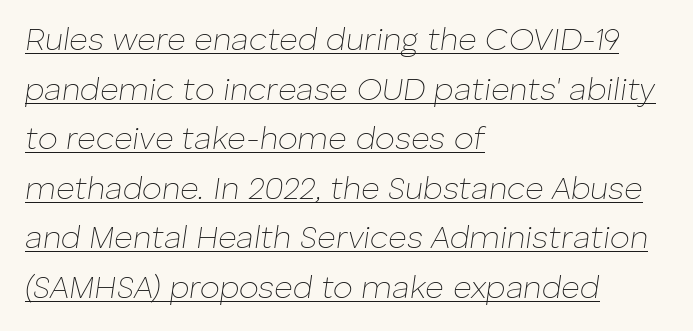
{"italic": "yes", "lean": "right", "slant_degrees": 8, "bold": "no", "weight": "thin", "width": "normal", "stroke_contrast": "low", "x_height": "medium", "monospaced": "no", "underline": "yes", "align": "left", "line_spacing": "normal", "line_spacing_ratio": 1.55, "letter_spacing": "normal", "letter_spacing_em": 0.0, "glyph_px": 32}
